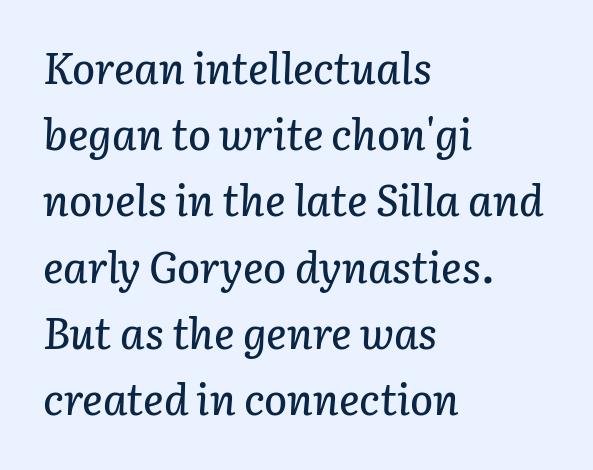
Q: Is the text italic (slanted)? A: Yes, it leans right by about 3 degrees.
Q: Is the text underlined? A: No.
Q: How is the paragraph aligned? A: Left-aligned.
Q: Is the spacing between letters normal or unusually wide? A: Normal.
Q: Is the spacing between lines tight, normal or loose? A: Normal.
Q: Width (condensed, normal, or wide)? A: Normal.
Q: Stroke contrast? A: Low.
Q: x-height? A: Medium.
Q: Monospaced? A: No.
